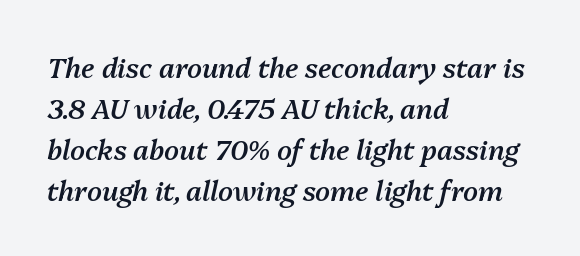
The image shows 27 px text type, italic (leaning right); set left-aligned, normal line spacing (1.52x), normal letter spacing, not underlined.
